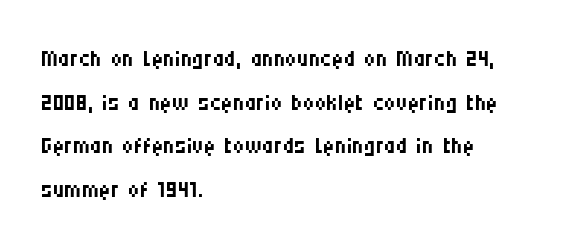
Q: Is the text bold? A: No.
Q: Is the text italic (slanted)? A: No, it is upright.
Q: Is the typeface a serif or a sans-serif typeface? A: Sans-serif.
Q: Is the text underlined? A: No.
Q: How is the paragraph aligned? A: Left-aligned.
Q: Is the spacing between letters normal or unusually wide? A: Normal.
Q: Is the spacing between lines tight, normal or loose? A: Normal.
Q: Width (condensed, normal, or wide)? A: Condensed.
Q: Stroke contrast? A: Medium.
Q: x-height? A: Large.
Q: Monospaced? A: No.
